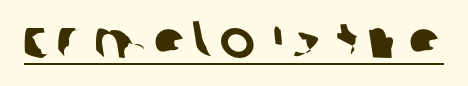
This sample has the flowing, uneven cadence of proportional lettering. A rule runs beneath these lines of type. Type style note: lacks serifs.
